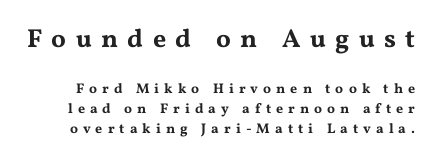
Q: Is the text italic (slanted)? A: No, it is upright.
Q: Is the text underlined? A: No.
Q: Is the spacing between letters normal or unusually wide? A: Unusually wide.
Q: Is the spacing between lines tight, normal or loose? A: Normal.
Q: Which block of text is set in a larger size, the first (top) or the second (bottom)? A: The first (top) one.
